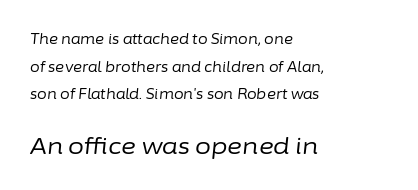
Characters follow at the spacing the type designer built in. Looking at the ascenders, they clearly lean. Rule under the text: the space is simply empty. Bigger letters appear in the bottom chunk; the top chunk is reduced. Bold? No — there's no thickening of the strokes. The space between consecutive lines is lavish.
